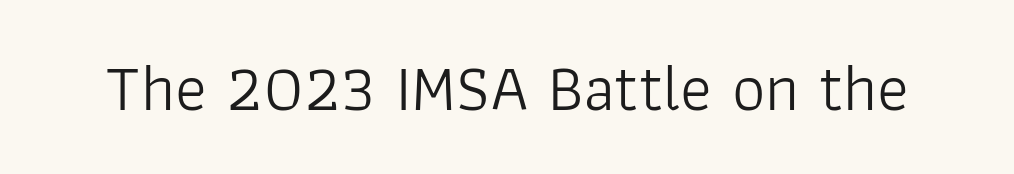
Type without underlining. Stem width sits at or under what a default text font uses. Think of a printed novel: that variable character pitch is what you see here. This is sans-serif lettering, the kind often seen on screens and signage.
